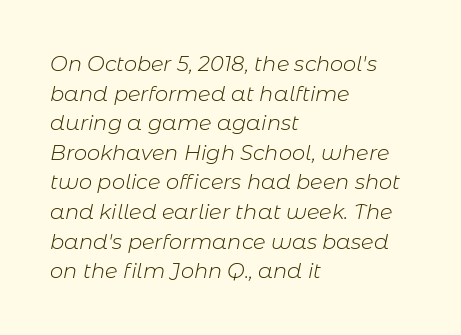
{"italic": "yes", "lean": "right", "slant_degrees": 11, "bold": "no", "underline": "no", "align": "left", "line_spacing": "normal", "line_spacing_ratio": 1.41, "letter_spacing": "normal", "letter_spacing_em": 0.0, "glyph_px": 21}
